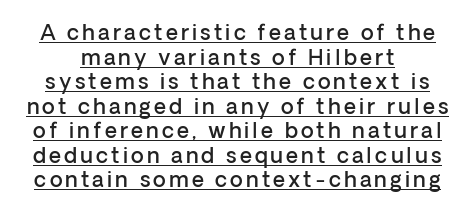
Q: Is the text bold? A: Semi-bold.
Q: Is the text italic (slanted)? A: No, it is upright.
Q: Is the text underlined? A: Yes.
